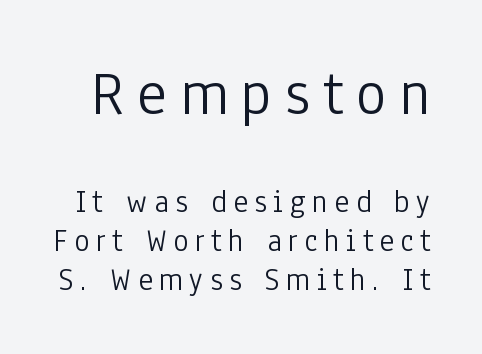
Letter spacing: wide. The earlier block is typeset at a bigger size than the later block. If you drew a line through each stem, it would be perfectly vertical. The passage shown is not bold in any degree.
